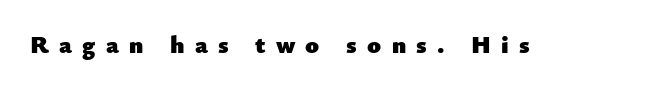
Q: Is the text bold? A: Yes.
Q: Is the text italic (slanted)? A: No, it is upright.
Q: Is the text underlined? A: No.
Q: Is the spacing between letters normal or unusually wide? A: Unusually wide.
